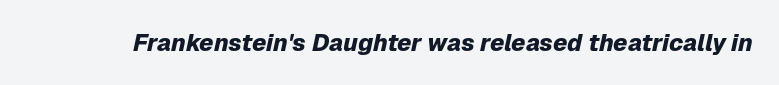
The face used here has the dense, thick strokes of a bold. The area under the type is left untouched. The rendering applies a slant to the glyphs. These lines keep a tight, regular rhythm from letter to letter.
